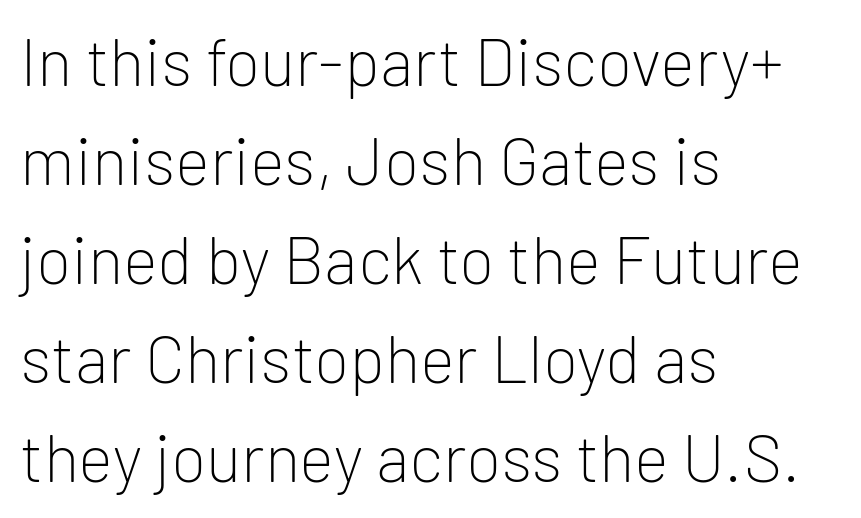
Spacing verdict: proportional, widths tailored to each character. If you drew a line through each stem, it would be perfectly vertical. Unlike a traditional serif, this face leaves its strokes unadorned. Students, note that the glyphs here touch the page at normal intervals.
